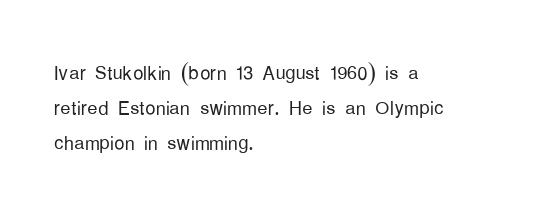
Q: Is the text bold? A: No.
Q: Is the text italic (slanted)? A: No, it is upright.
Q: Is the text underlined? A: No.
Q: How is the paragraph aligned? A: Left-aligned.
Q: Is the spacing between letters normal or unusually wide? A: Normal.
Q: Is the spacing between lines tight, normal or loose? A: Normal.
